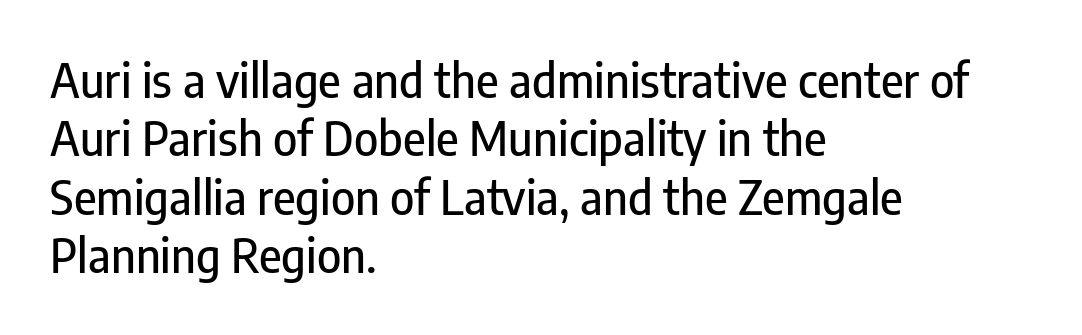
Q: Is the text italic (slanted)? A: No, it is upright.
Q: Is the typeface a serif or a sans-serif typeface? A: Sans-serif.
Q: Is the text underlined? A: No.
Q: How is the paragraph aligned? A: Left-aligned.
Q: Is the spacing between letters normal or unusually wide? A: Normal.
Q: Is the spacing between lines tight, normal or loose? A: Normal.
Q: Width (condensed, normal, or wide)? A: Condensed.
Q: Stroke contrast? A: Low.
Q: x-height? A: Medium.
Q: Monospaced? A: No.
